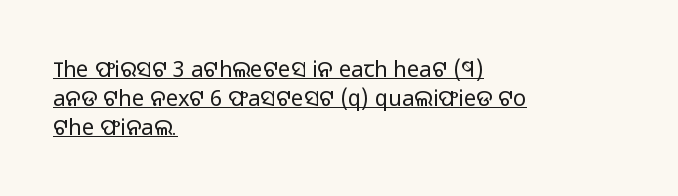
The image shows 22 px text type, upright; set left-aligned, normal line spacing (1.32x), normal letter spacing, underlined.
